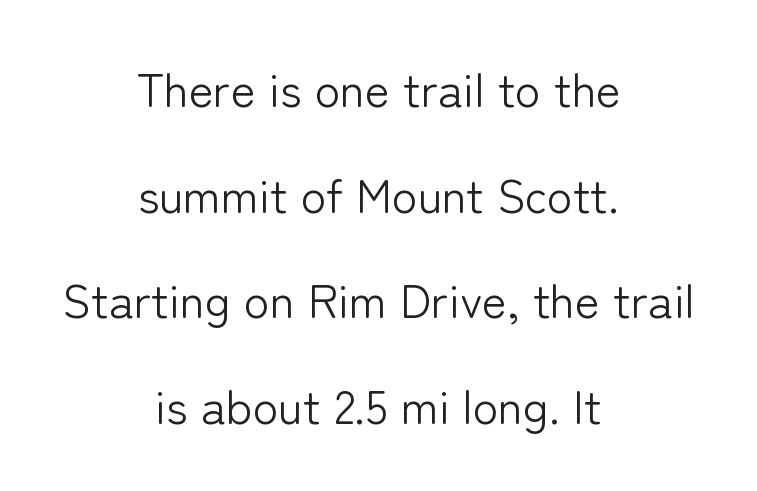
{"serif": "no", "italic": "no", "bold": "no", "weight": "light", "width": "normal", "stroke_contrast": "low", "x_height": "medium", "monospaced": "no", "underline": "no", "align": "center", "line_spacing": "loose", "line_spacing_ratio": 2.25, "letter_spacing": "normal", "letter_spacing_em": 0.0, "glyph_px": 47}
